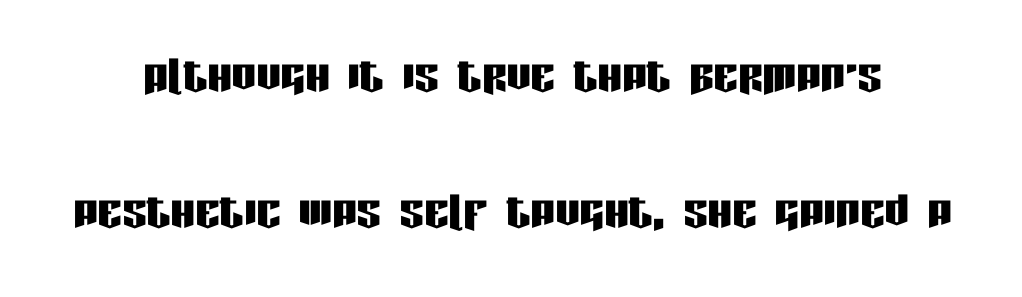
Q: Is the text italic (slanted)? A: No, it is upright.
Q: Is the typeface a serif or a sans-serif typeface? A: Sans-serif.
Q: Is the text underlined? A: No.
Q: Is the spacing between letters normal or unusually wide? A: Normal.
Q: Is the spacing between lines tight, normal or loose? A: Loose.
Q: Width (condensed, normal, or wide)? A: Condensed.
Q: Stroke contrast? A: Low.
Q: x-height? A: Large.
Q: Monospaced? A: No.
